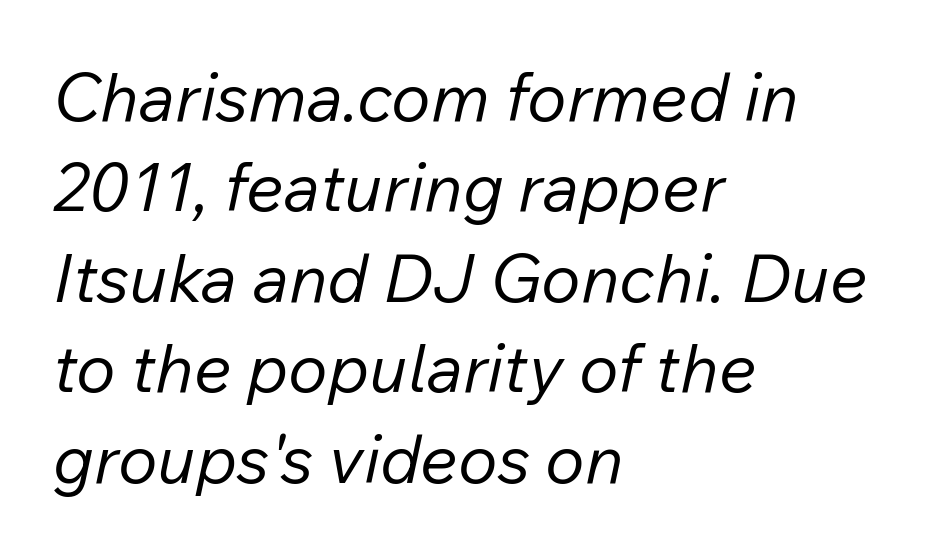
The glyphs are unaccompanied by any horizontal stroke below them. The passage shown leans; its letterforms are oblique. On a weight scale, this lands at 450 or below. Here the glyphs are tracked normally, forming tight word shapes. Vertically, the passage feels balanced, rows spaced as you'd expect. Character widths vary here, with narrow letters taking less room than wide ones.
